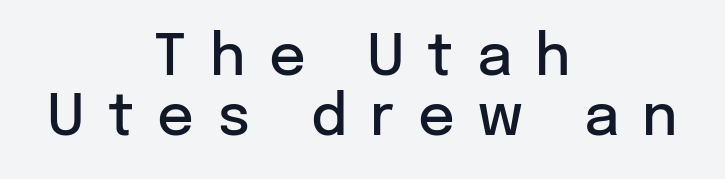
{"serif": "no", "italic": "no", "bold": "semi", "weight": "semibold", "width": "normal", "stroke_contrast": "low", "x_height": "medium", "monospaced": "no", "underline": "no", "align": "center", "line_spacing": "tight", "line_spacing_ratio": 1.06, "letter_spacing": "wide", "letter_spacing_em": 0.41, "glyph_px": 57}
